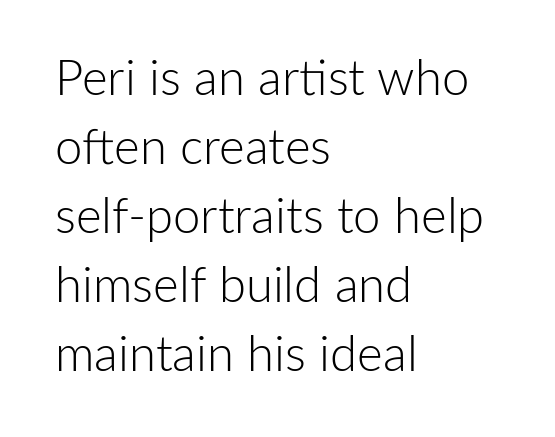
The image shows 49 px light sans-serif type, upright; set left-aligned, normal line spacing (1.41x), normal letter spacing, not underlined; low stroke contrast and a medium x-height.
